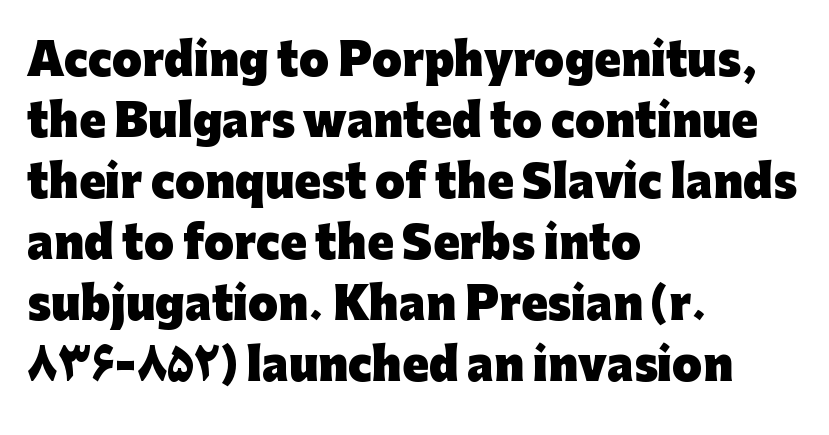
{"serif": "no", "italic": "no", "bold": "yes", "weight": "heavy", "width": "normal", "stroke_contrast": "low", "x_height": "medium", "monospaced": "no", "underline": "no", "align": "left", "line_spacing": "normal", "line_spacing_ratio": 1.42, "letter_spacing": "normal", "letter_spacing_em": 0.0, "glyph_px": 43}
